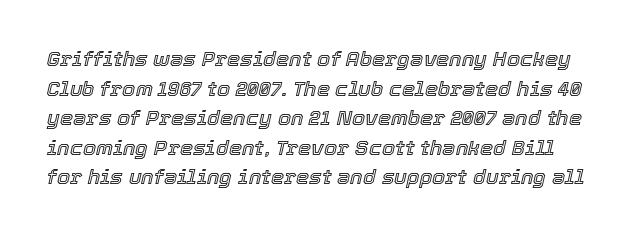
Q: Is the text italic (slanted)? A: Yes, it leans right by about 12 degrees.
Q: Is the text underlined? A: No.
Q: Is the spacing between letters normal or unusually wide? A: Normal.
Q: Is the spacing between lines tight, normal or loose? A: Normal.
